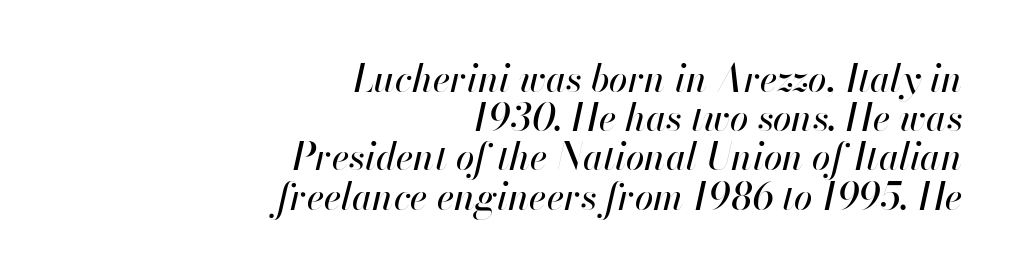
Q: Is the text italic (slanted)? A: Yes, it leans right by about 13 degrees.
Q: Is the text underlined? A: No.
Q: How is the paragraph aligned? A: Right-aligned.
Q: Is the spacing between letters normal or unusually wide? A: Normal.
Q: Is the spacing between lines tight, normal or loose? A: Tight.
Q: Width (condensed, normal, or wide)? A: Normal.
Q: Stroke contrast? A: High.
Q: x-height? A: Small.
Q: Monospaced? A: No.
